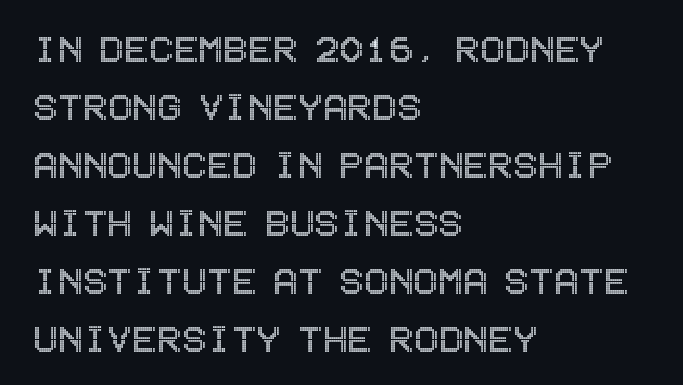
The image shows 46 px condensed type, upright; set left-aligned, normal line spacing (1.26x), normal letter spacing, not underlined; a large x-height.
